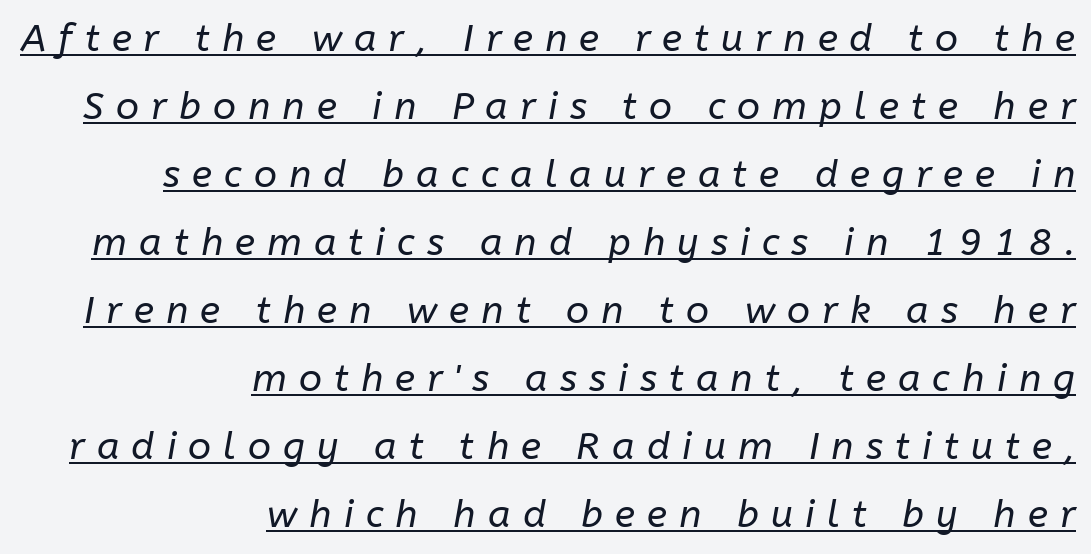
{"italic": "yes", "lean": "right", "slant_degrees": 10, "bold": "no", "weight": "regular", "width": "normal", "stroke_contrast": "low", "x_height": "medium", "monospaced": "no", "underline": "yes", "align": "right", "line_spacing_ratio": 1.79, "letter_spacing": "wide", "letter_spacing_em": 0.32, "glyph_px": 38}
